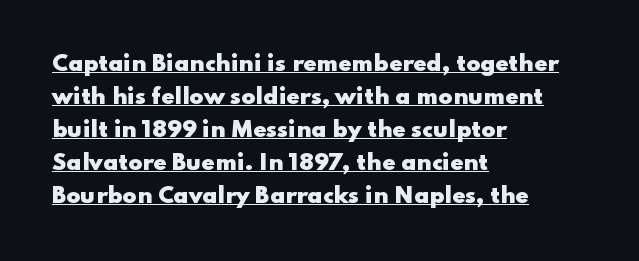
{"italic": "no", "bold": "yes", "underline": "yes", "align": "left", "line_spacing": "normal", "line_spacing_ratio": 1.57, "letter_spacing": "normal", "letter_spacing_em": 0.0, "glyph_px": 21}
